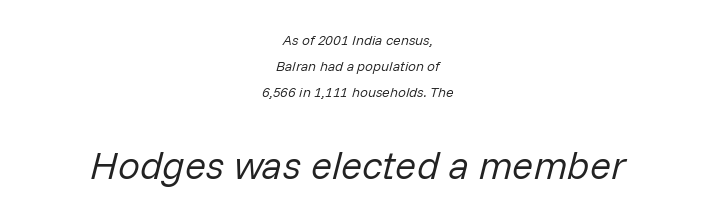
Designer's note — italics engaged. These lines are centered, leaving both edges ragged. The foot of each line stays bare and open. Looks like regular typesetting: each glyph gets only the width it needs.
